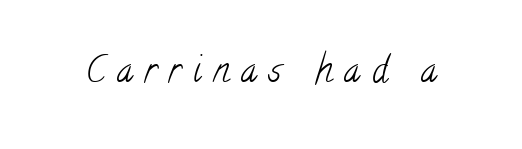
The image shows 36 px light, condensed type; set unusually wide letter spacing (+0.32 em), not underlined; low stroke contrast and a small x-height.
